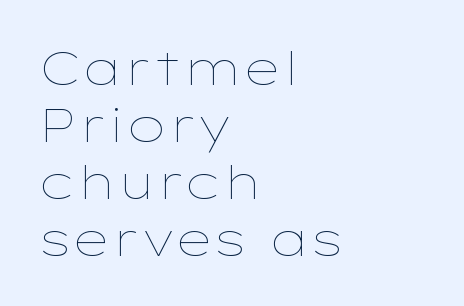
Q: Is the text bold? A: No.
Q: Is the text italic (slanted)? A: No, it is upright.
Q: Is the text underlined? A: No.
Q: How is the paragraph aligned? A: Left-aligned.
Q: Is the spacing between letters normal or unusually wide? A: Normal.
Q: Width (condensed, normal, or wide)? A: Wide.
Q: Stroke contrast? A: Low.
Q: x-height? A: Medium.
Q: Monospaced? A: No.
